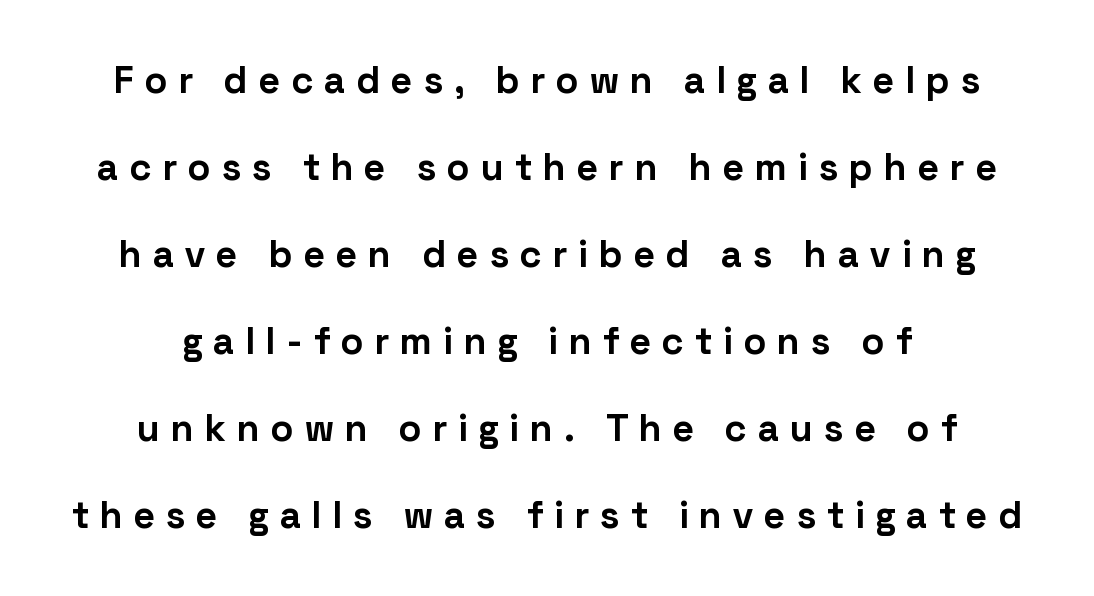
{"serif": "no", "italic": "no", "bold": "yes", "weight": "bold", "width": "normal", "stroke_contrast": "low", "x_height": "medium", "monospaced": "no", "underline": "no", "align": "center", "line_spacing": "loose", "line_spacing_ratio": 2.29, "letter_spacing": "wide", "letter_spacing_em": 0.3, "glyph_px": 38}
